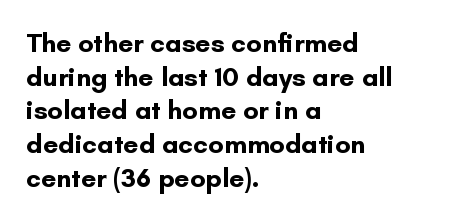
The image shows 27 px bold type, upright; set left-aligned, normal line spacing (1.25x), normal letter spacing, not underlined.
